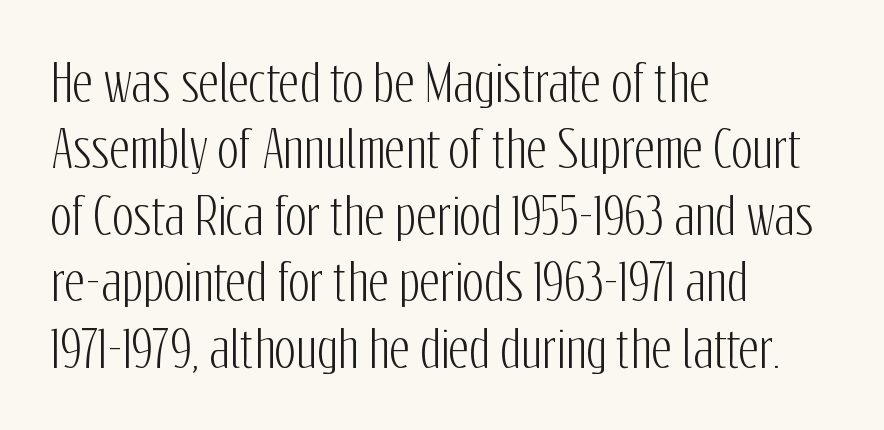
Each word holds together tightly as a unit, with standard inter-letter gaps. A clean baseline with only descenders dipping below it. The rendering uses a moderate line-height, typical for paragraphs. Is this a fixed-width face? No — the glyphs have proportional, varying widths.
